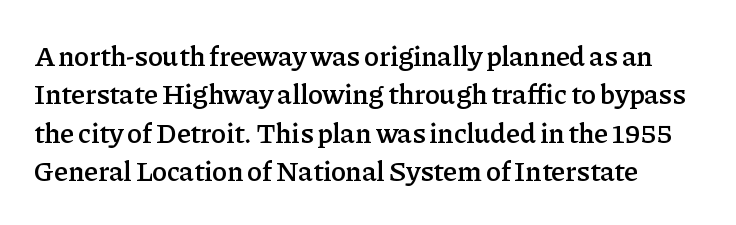
Q: Is the text bold? A: Semi-bold.
Q: Is the text italic (slanted)? A: No, it is upright.
Q: Is the typeface a serif or a sans-serif typeface? A: Serif.
Q: Is the text underlined? A: No.
Q: Is the spacing between letters normal or unusually wide? A: Normal.
Q: Is the spacing between lines tight, normal or loose? A: Normal.
Q: Width (condensed, normal, or wide)? A: Normal.
Q: Stroke contrast? A: Low.
Q: x-height? A: Medium.
Q: Monospaced? A: No.
